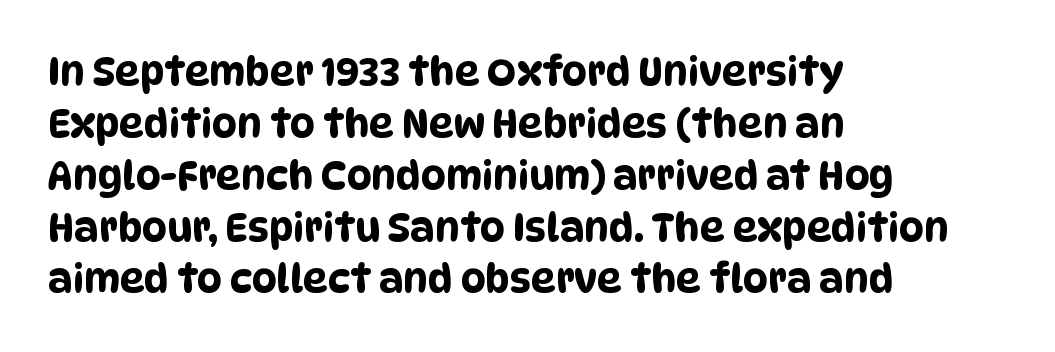
The image shows 39 px condensed sans-serif type; set left-aligned, normal line spacing (1.33x), normal letter spacing, not underlined; low stroke contrast and a large x-height.
